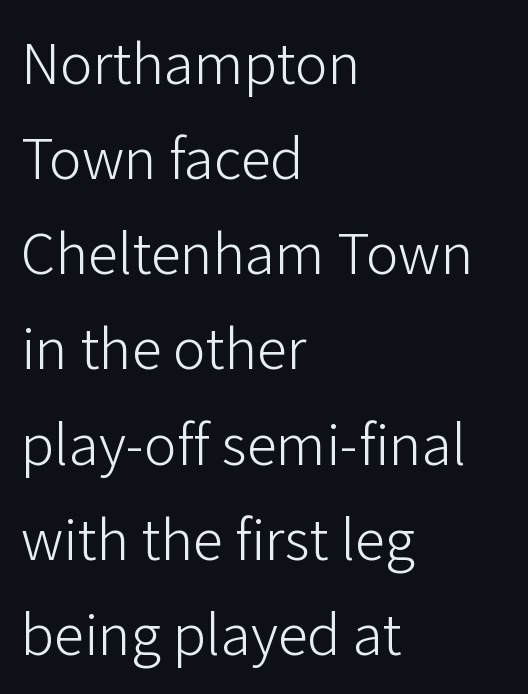
{"serif": "no", "italic": "no", "bold": "no", "weight": "light", "width": "normal", "stroke_contrast": "low", "x_height": "medium", "monospaced": "no", "underline": "no", "align": "left", "line_spacing": "normal", "line_spacing_ratio": 1.56, "letter_spacing": "normal", "letter_spacing_em": 0.0, "glyph_px": 61}
